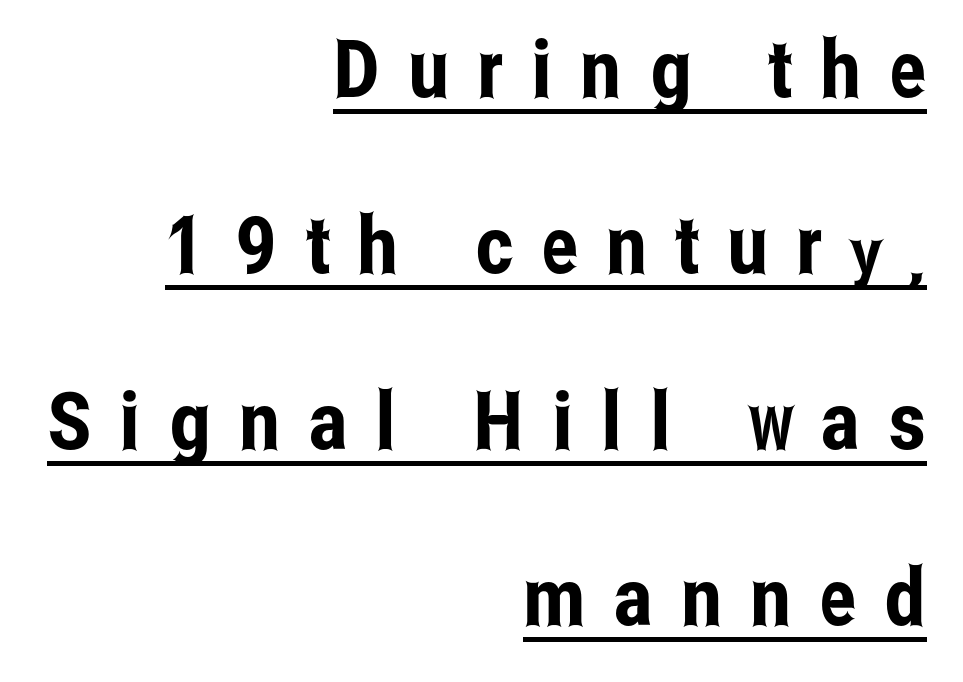
The image shows 80 px condensed sans-serif type, upright; set right-aligned, loose line spacing (2.2x), unusually wide letter spacing (+0.36 em), underlined; low stroke contrast and a medium x-height.
